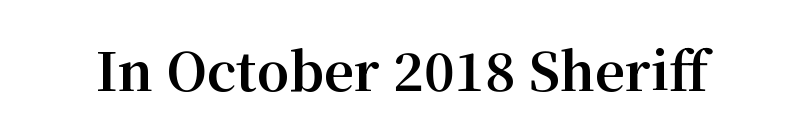
{"serif": "yes", "italic": "no", "bold": "yes", "weight": "bold", "width": "normal", "stroke_contrast": "medium", "x_height": "medium", "monospaced": "no", "underline": "no", "letter_spacing": "normal", "letter_spacing_em": 0.0, "glyph_px": 52}
